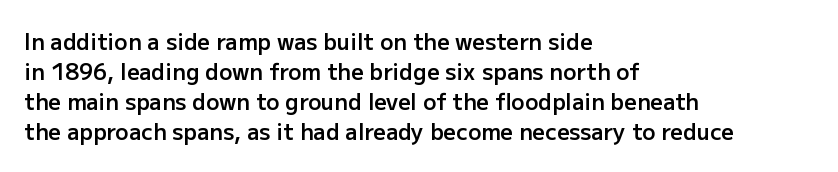
Q: Is the text bold? A: Semi-bold.
Q: Is the text italic (slanted)? A: No, it is upright.
Q: Is the text underlined? A: No.
Q: How is the paragraph aligned? A: Left-aligned.
Q: Is the spacing between letters normal or unusually wide? A: Normal.
Q: Is the spacing between lines tight, normal or loose? A: Normal.
